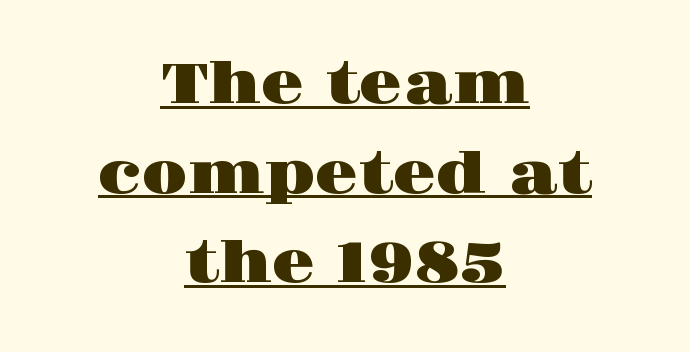
Q: Is the text italic (slanted)? A: No, it is upright.
Q: Is the typeface a serif or a sans-serif typeface? A: Serif.
Q: Is the text underlined? A: Yes.
Q: How is the paragraph aligned? A: Centered.
Q: Is the spacing between letters normal or unusually wide? A: Normal.
Q: Is the spacing between lines tight, normal or loose? A: Normal.
Q: Width (condensed, normal, or wide)? A: Wide.
Q: Stroke contrast? A: High.
Q: x-height? A: Large.
Q: Monospaced? A: No.
